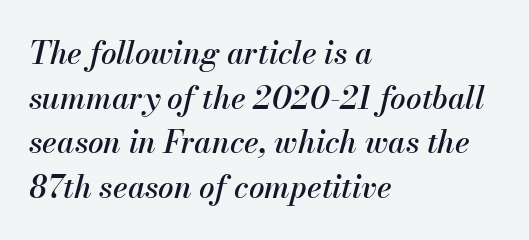
Does extra space separate the letters? No, they use regular spacing. Every character sits at an angle, as italics do. Spacing verdict: proportional, widths tailored to each character. Which margin do the lines hug? The left one — the right edge is uneven.
